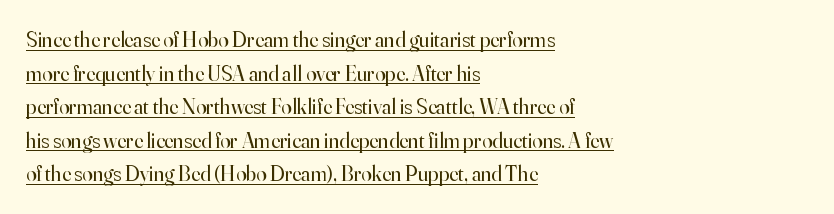
{"italic": "no", "bold": "no", "underline": "yes", "align": "left", "line_spacing": "normal", "line_spacing_ratio": 1.6, "letter_spacing": "normal", "letter_spacing_em": 0.0, "glyph_px": 21}
